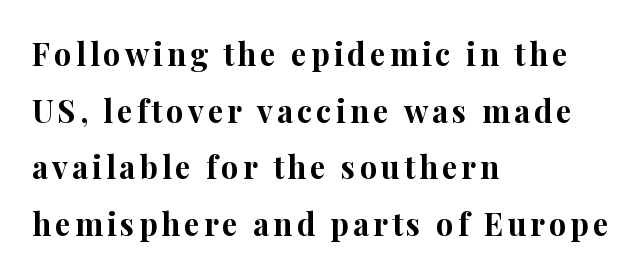
{"serif": "yes", "italic": "no", "bold": "yes", "weight": "bold", "width": "normal", "stroke_contrast": "high", "x_height": "medium", "monospaced": "no", "underline": "no", "align": "left", "line_spacing_ratio": 1.83, "glyph_px": 31}
